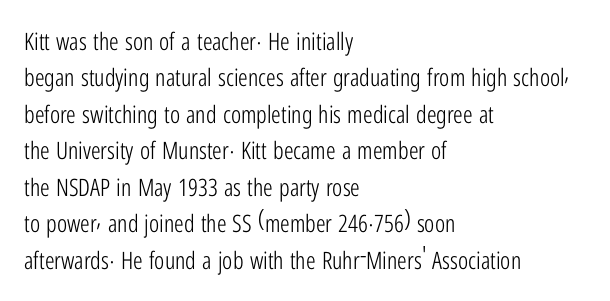
The image shows 24 px text type, upright; set left-aligned, normal line spacing (1.52x), normal letter spacing, not underlined.
